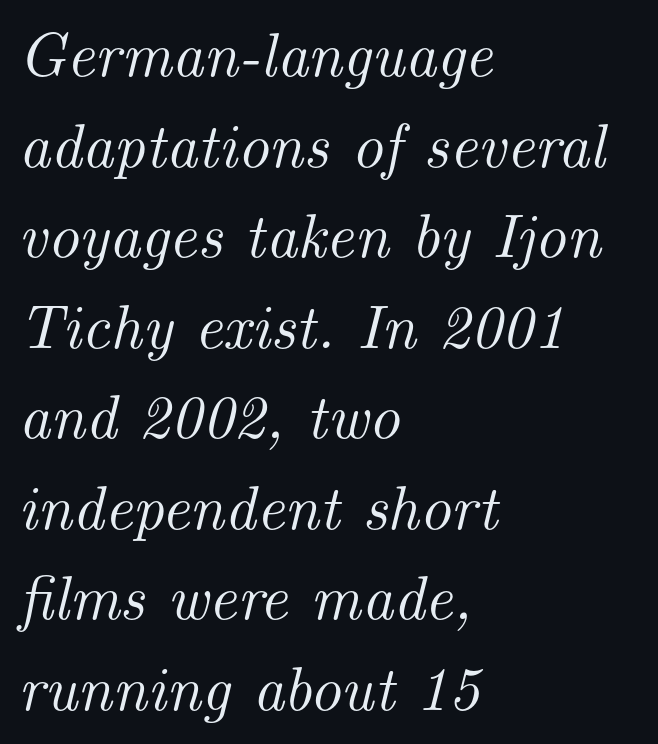
The block of text has a typical density, with ordinary space between rows. Layout note: lines flush left. The text carries the slant typical of an italic or oblique font. Plain, unruled lines of type.
